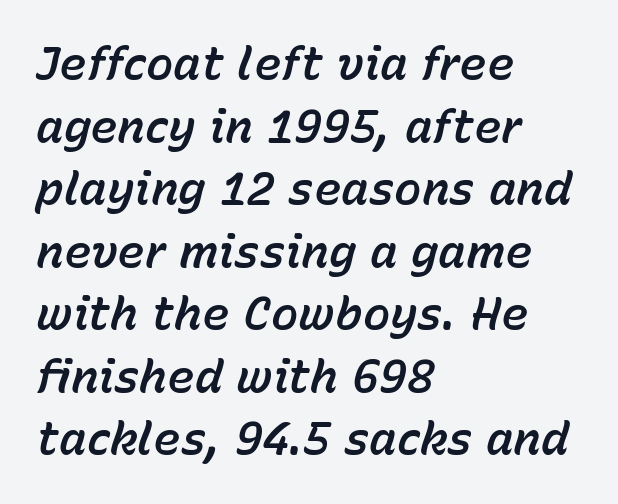
Q: Is the text italic (slanted)? A: Yes, it leans right by about 15 degrees.
Q: Is the text underlined? A: No.
Q: How is the paragraph aligned? A: Left-aligned.
Q: Is the spacing between letters normal or unusually wide? A: Normal.
Q: Is the spacing between lines tight, normal or loose? A: Normal.
Q: Width (condensed, normal, or wide)? A: Normal.
Q: Stroke contrast? A: Low.
Q: x-height? A: Medium.
Q: Monospaced? A: No.
